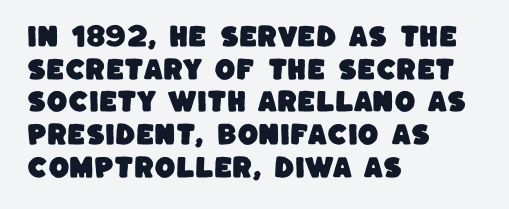
{"underline": "no", "align": "left", "line_spacing": "normal", "line_spacing_ratio": 1.36, "letter_spacing": "normal", "letter_spacing_em": 0.0, "glyph_px": 24}
